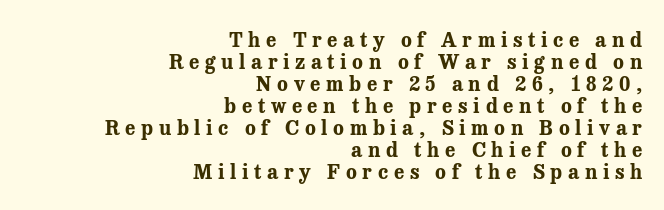
Q: Is the text bold? A: Yes.
Q: Is the text italic (slanted)? A: No, it is upright.
Q: Is the text underlined? A: No.
Q: How is the paragraph aligned? A: Right-aligned.
Q: Is the spacing between letters normal or unusually wide? A: Unusually wide.
Q: Is the spacing between lines tight, normal or loose? A: Tight.
